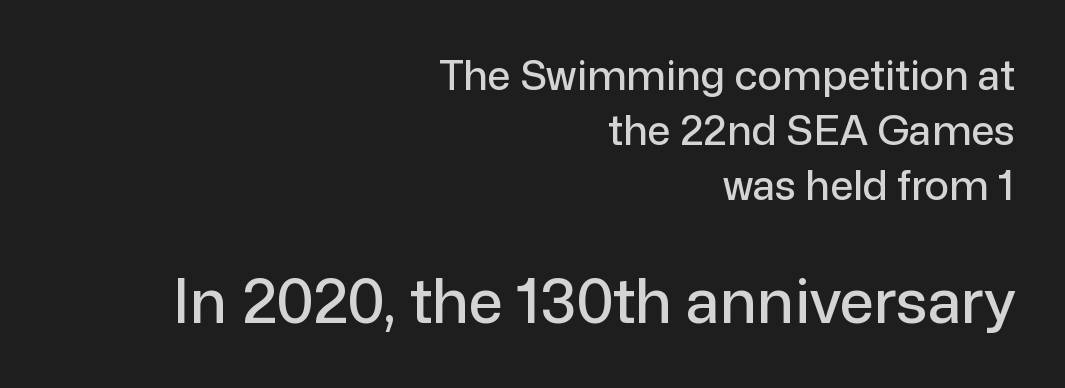
The image shows 61 px sans-serif type, upright; set right-aligned, normal line spacing (1.34x), normal letter spacing, not underlined; the second (bottom) block is 1.49x larger; low stroke contrast and a medium x-height.
